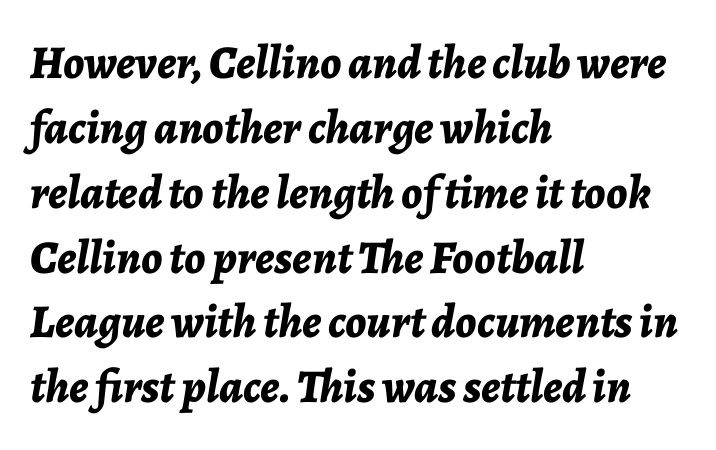
{"italic": "yes", "lean": "right", "slant_degrees": 7, "bold": "yes", "weight": "bold", "width": "normal", "stroke_contrast": "low", "x_height": "medium", "monospaced": "no", "underline": "no", "align": "left", "line_spacing": "normal", "line_spacing_ratio": 1.38, "letter_spacing": "normal", "letter_spacing_em": 0.0, "glyph_px": 47}
